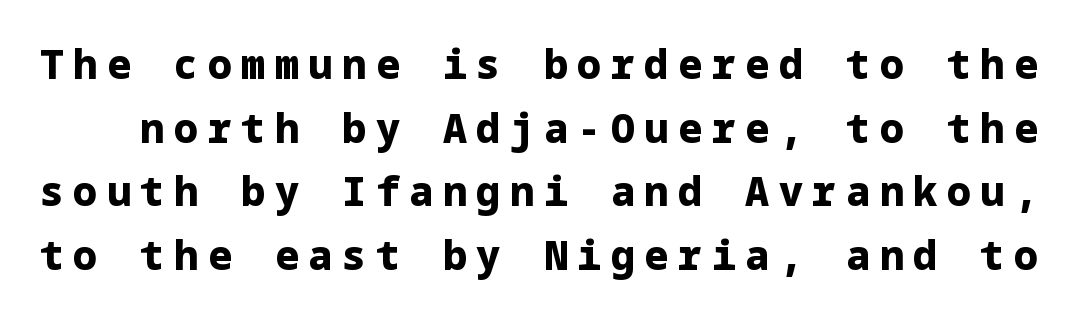
Q: Is the text bold? A: Yes.
Q: Is the text italic (slanted)? A: No, it is upright.
Q: Is the typeface a serif or a sans-serif typeface? A: Sans-serif.
Q: Is the text underlined? A: No.
Q: Is the spacing between letters normal or unusually wide? A: Unusually wide.
Q: Is the spacing between lines tight, normal or loose? A: Normal.
Q: Width (condensed, normal, or wide)? A: Normal.
Q: Stroke contrast? A: Low.
Q: x-height? A: Medium.
